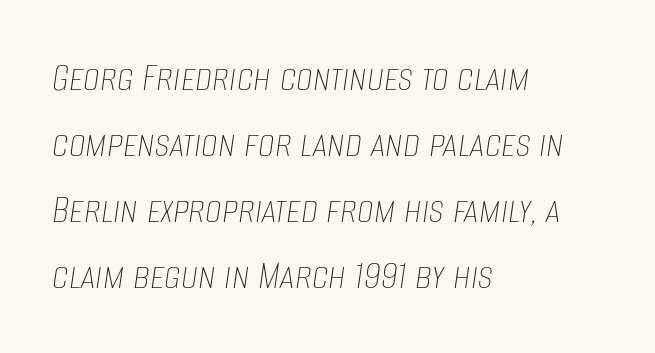
Q: Is the text bold? A: No.
Q: Is the text italic (slanted)? A: Yes, it leans right by about 8 degrees.
Q: Is the text underlined? A: No.
Q: How is the paragraph aligned? A: Left-aligned.
Q: Is the spacing between letters normal or unusually wide? A: Normal.
Q: Is the spacing between lines tight, normal or loose? A: Normal.
Q: Width (condensed, normal, or wide)? A: Condensed.
Q: Stroke contrast? A: Low.
Q: x-height? A: Large.
Q: Monospaced? A: No.
